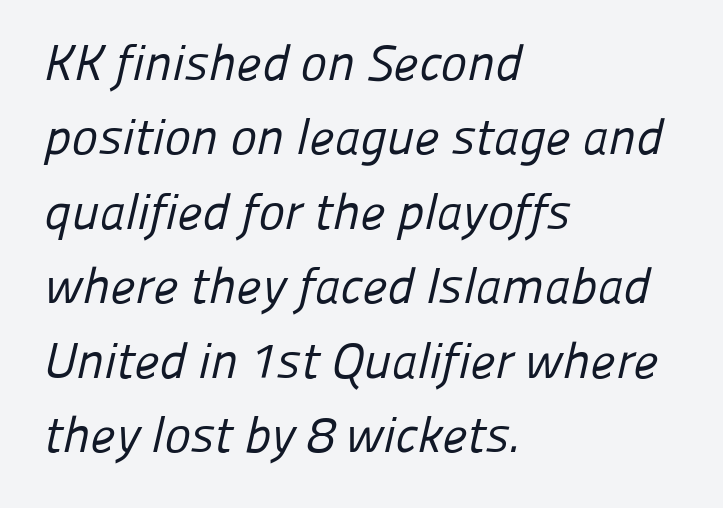
{"serif": "no", "bold": "no", "weight": "regular", "width": "normal", "stroke_contrast": "low", "x_height": "medium", "monospaced": "no", "underline": "no", "align": "left", "line_spacing": "normal", "line_spacing_ratio": 1.49, "letter_spacing": "normal", "letter_spacing_em": 0.0, "glyph_px": 50}
